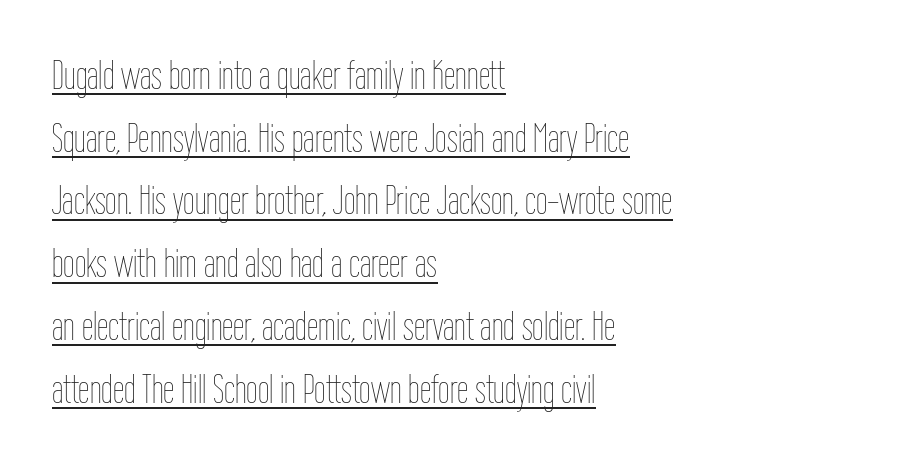
The sample's only ornament is a line tracing under the words. The rendering anchors every line to the left-hand side. Whoever set this chose a conventional vertical rhythm. Weight: in the light-to-regular range. These lines were composed using upright roman letters.
